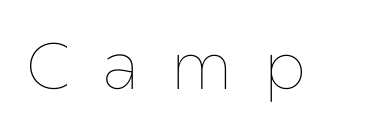
Stems and bowls with no extra thickness — not bold. Inter-character spacing is expanded well beyond the font's built-in metrics. Each letter keeps its own natural width here, so spacing adapts to shape. Anything drawn beneath the words? Only blank space.
